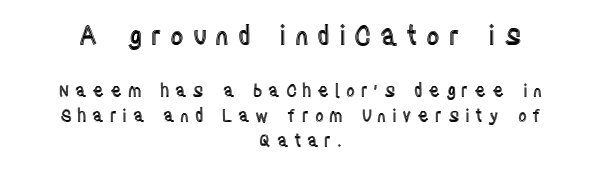
Q: Is the text italic (slanted)? A: No, it is upright.
Q: Is the text underlined? A: No.
Q: How is the paragraph aligned? A: Centered.
Q: Is the spacing between letters normal or unusually wide? A: Unusually wide.
Q: Is the spacing between lines tight, normal or loose? A: Normal.
Q: Which block of text is set in a larger size, the first (top) or the second (bottom)? A: The first (top) one.
